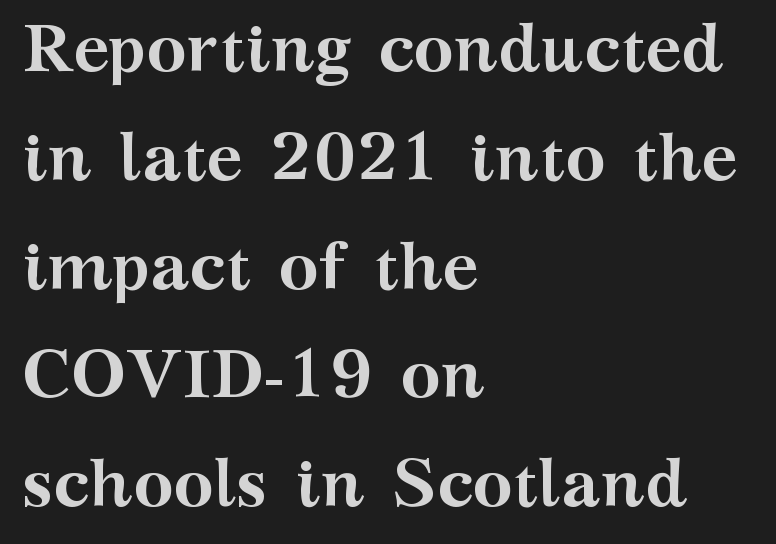
The image shows 68 px semibold, wide serif type, upright; set left-aligned, normal line spacing (1.6x), normal letter spacing, not underlined; medium stroke contrast and a medium x-height.
